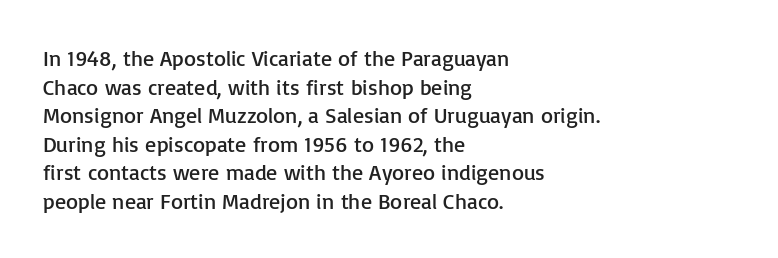
Check the space under the baseline: it is left empty. Characters follow at the spacing the type designer built in. These glyphs show unthickened strokes, regular width or finer. This is the regular roman posture of the typeface. A typesetter would call this leading conventional body-copy spacing. The compositor pushed each line to the left boundary.
